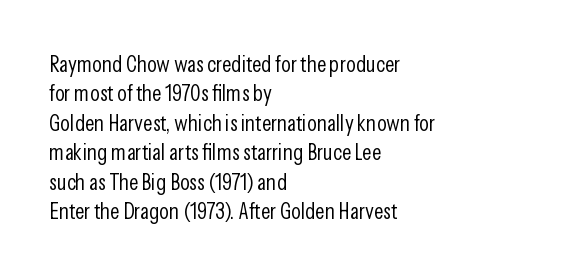
{"italic": "no", "bold": "no", "underline": "no", "align": "left", "line_spacing": "normal", "line_spacing_ratio": 1.28, "letter_spacing": "normal", "letter_spacing_em": 0.0, "glyph_px": 23}
